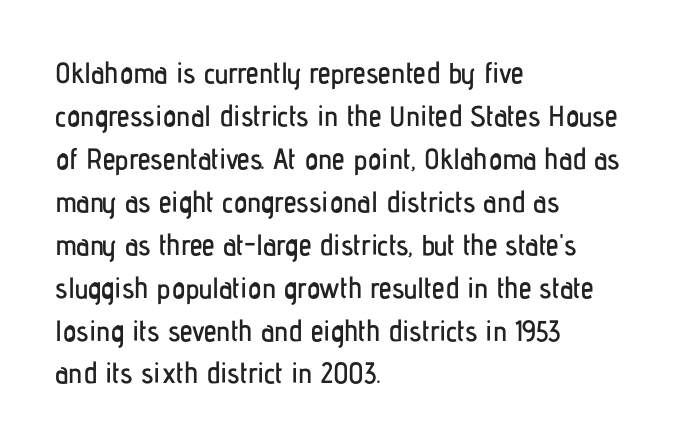
Q: Is the text italic (slanted)? A: No, it is upright.
Q: Is the typeface a serif or a sans-serif typeface? A: Sans-serif.
Q: Is the text underlined? A: No.
Q: How is the paragraph aligned? A: Left-aligned.
Q: Is the spacing between letters normal or unusually wide? A: Normal.
Q: Is the spacing between lines tight, normal or loose? A: Normal.
Q: Width (condensed, normal, or wide)? A: Condensed.
Q: Stroke contrast? A: Low.
Q: x-height? A: Medium.
Q: Monospaced? A: No.
